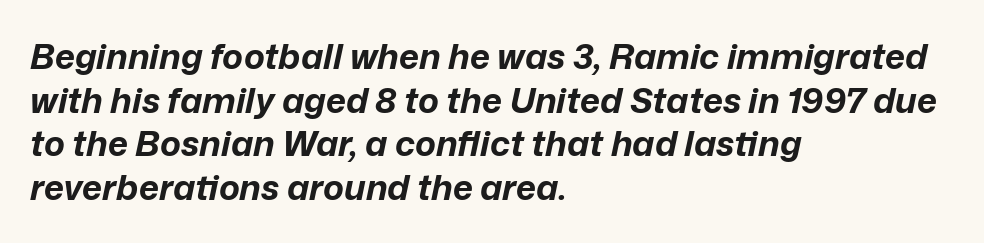
These lines were composed using italics. If you drew a ruler down the left edge, every line would touch it. Plenty of ink on the page — the face is bold. Students, note that the glyphs here touch the page at normal intervals. Character widths vary here, with narrow letters taking less room than wide ones.
